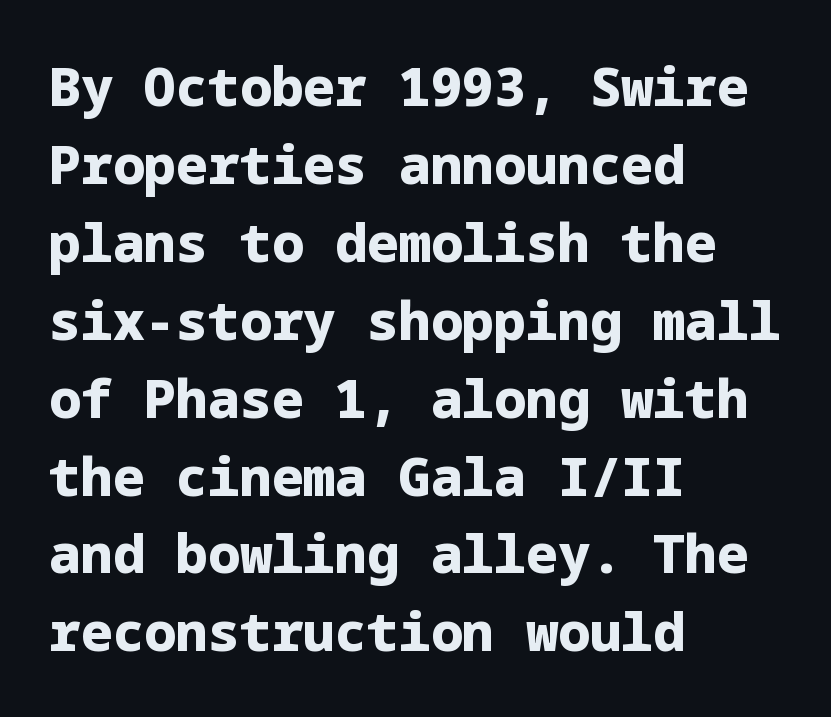
Q: Is the text bold? A: Yes.
Q: Is the text italic (slanted)? A: No, it is upright.
Q: Is the typeface a serif or a sans-serif typeface? A: Sans-serif.
Q: Is the text underlined? A: No.
Q: How is the paragraph aligned? A: Left-aligned.
Q: Is the spacing between letters normal or unusually wide? A: Normal.
Q: Is the spacing between lines tight, normal or loose? A: Normal.
Q: Width (condensed, normal, or wide)? A: Normal.
Q: Stroke contrast? A: Low.
Q: x-height? A: Medium.
